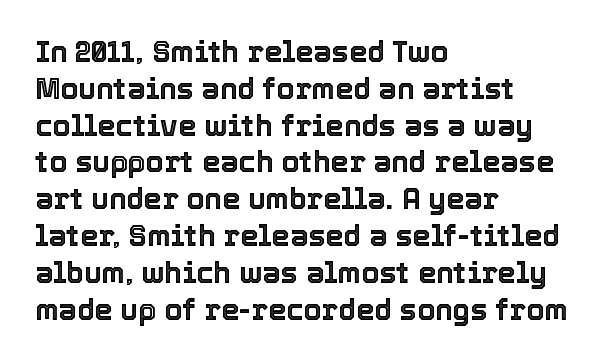
There is no visible air inserted between adjacent glyphs. Notice how descenders clear the ascenders below comfortably — that's standard leading. A bare baseline throughout the passage. Notice how the passage keeps a crisp vertical edge on the left only. The face used here is proportionally spaced, like ordinary book or web type.
